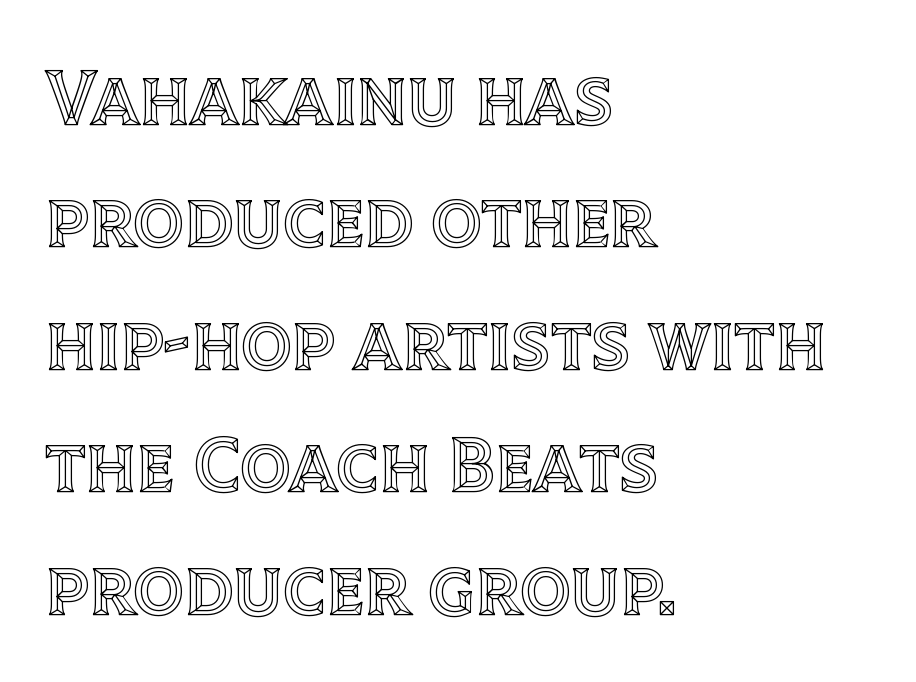
The image shows 80 px text type, upright; set left-aligned, normal line spacing (1.53x), normal letter spacing, not underlined; a large x-height.
